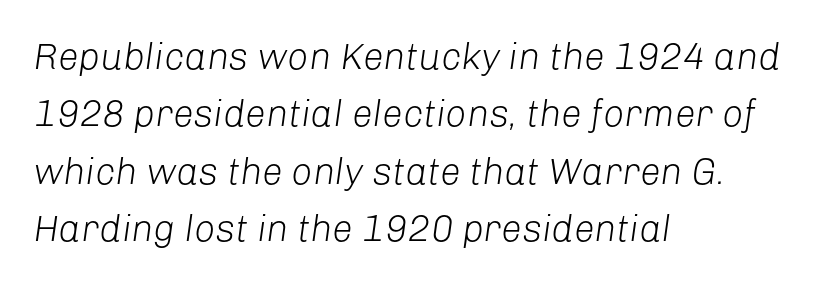
The image shows 37 px light type, italic (leaning right); set left-aligned, normal line spacing (1.55x), normal letter spacing, not underlined; low stroke contrast and a medium x-height.
